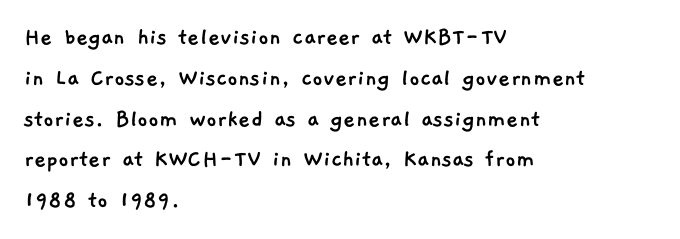
The image shows 26 px text type; set left-aligned, normal line spacing (1.57x), normal letter spacing, not underlined.
